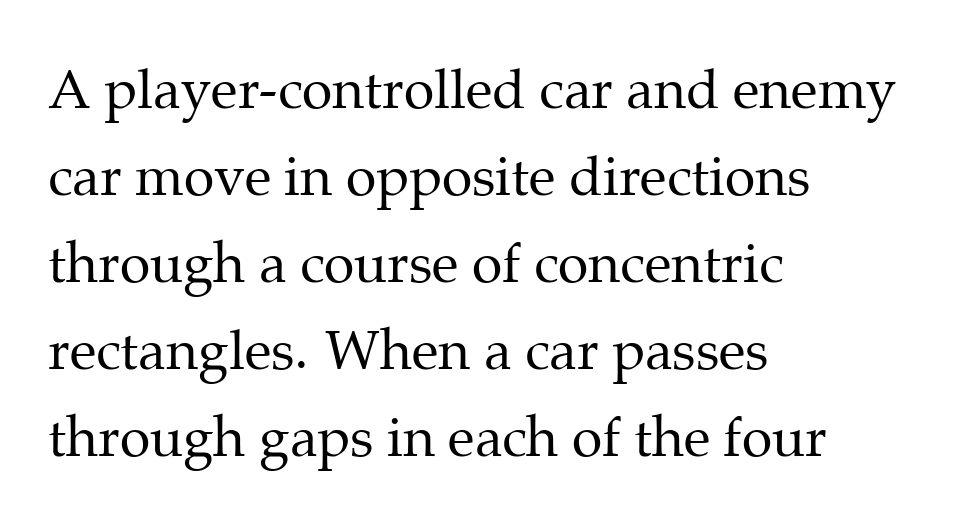
{"serif": "yes", "italic": "no", "bold": "no", "weight": "regular", "width": "normal", "stroke_contrast": "medium", "x_height": "medium", "monospaced": "no", "underline": "no", "align": "left", "line_spacing": "normal", "line_spacing_ratio": 1.58, "letter_spacing": "normal", "letter_spacing_em": 0.0, "glyph_px": 55}
